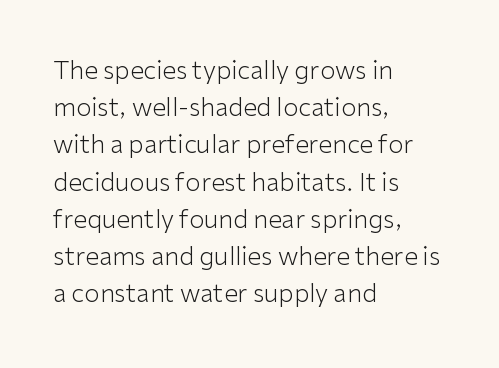
{"italic": "no", "bold": "no", "underline": "no", "align": "left", "line_spacing": "normal", "line_spacing_ratio": 1.49, "letter_spacing": "normal", "letter_spacing_em": 0.0, "glyph_px": 25}
